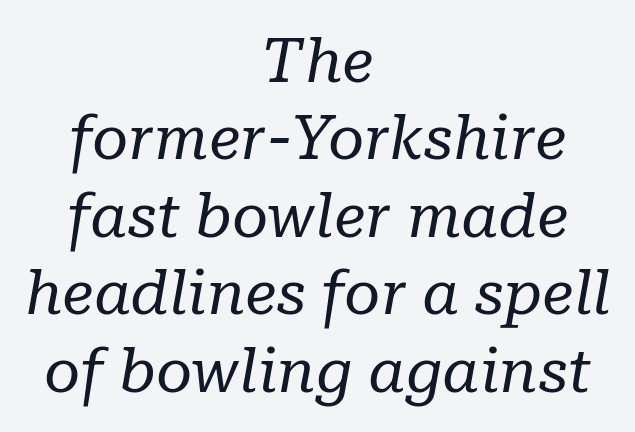
Q: Is the text bold? A: No.
Q: Is the text italic (slanted)? A: Yes, it leans right by about 10 degrees.
Q: Is the typeface a serif or a sans-serif typeface? A: Serif.
Q: Is the text underlined? A: No.
Q: How is the paragraph aligned? A: Centered.
Q: Is the spacing between letters normal or unusually wide? A: Normal.
Q: Is the spacing between lines tight, normal or loose? A: Normal.
Q: Width (condensed, normal, or wide)? A: Normal.
Q: Stroke contrast? A: Low.
Q: x-height? A: Medium.
Q: Monospaced? A: No.
